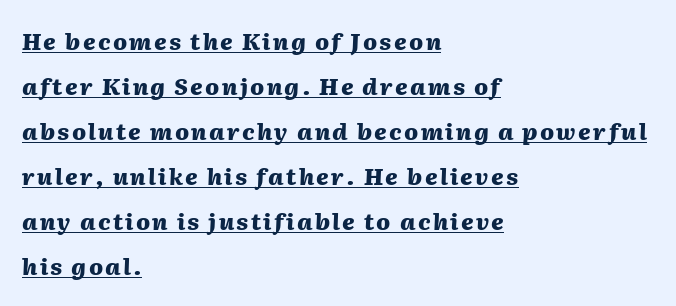
The typesetter has applied underlining to the passage shown. Horizontally, the lines are justified to the leading edge only. Quick note: italic. The block of text is sparse from top to bottom, with ample space between rows. Chunky letters — that's bold for sure.
